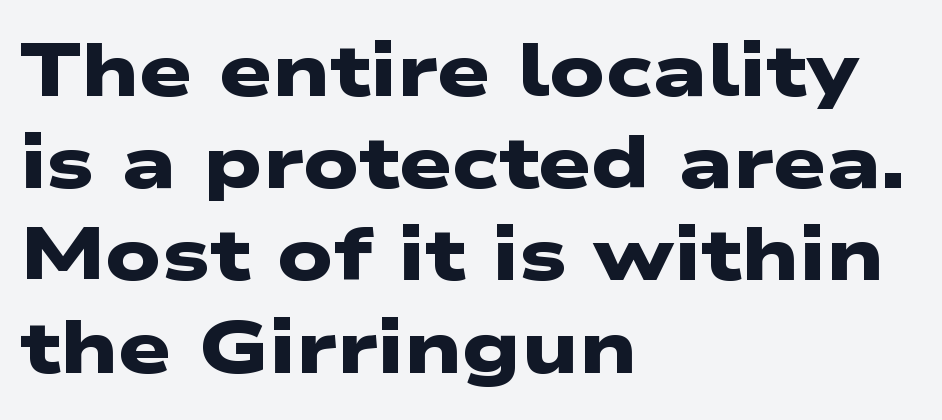
Q: Is the text bold? A: Yes.
Q: Is the typeface a serif or a sans-serif typeface? A: Sans-serif.
Q: Is the text underlined? A: No.
Q: How is the paragraph aligned? A: Left-aligned.
Q: Is the spacing between letters normal or unusually wide? A: Normal.
Q: Width (condensed, normal, or wide)? A: Wide.
Q: Stroke contrast? A: Low.
Q: x-height? A: Medium.
Q: Monospaced? A: No.
